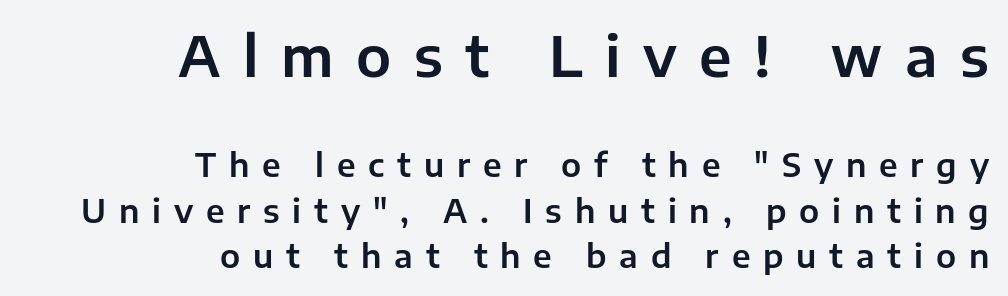
{"serif": "no", "italic": "no", "width": "normal", "stroke_contrast": "low", "x_height": "medium", "monospaced": "no", "underline": "no", "align": "right", "line_spacing": "normal", "line_spacing_ratio": 1.43, "letter_spacing": "wide", "letter_spacing_em": 0.4, "larger_block": "first", "size_ratio": 1.75, "glyph_px": 56}
